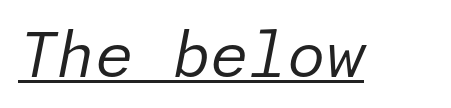
This sample uses an oblique cut, with every glyph tilted off the vertical. Nothing heavy about these letters — not bold at all. The specimen includes a rule beneath the text block's lines. Nothing unusual about the tracking: characters are spaced as the font intends.
